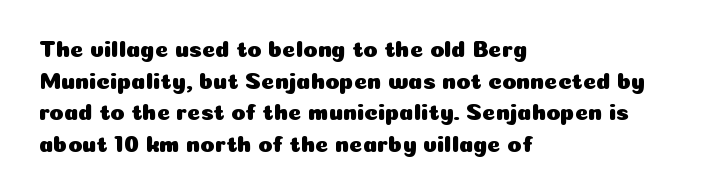
The image shows 23 px text type, upright; set left-aligned, normal line spacing (1.37x), normal letter spacing, not underlined.
